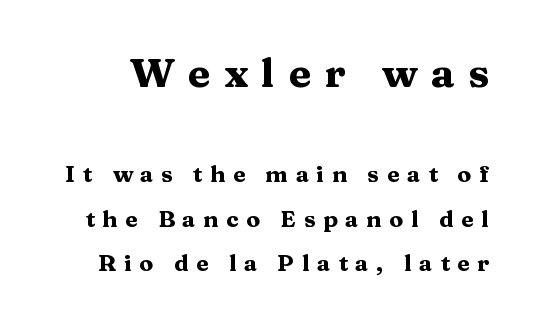
Q: Is the text bold? A: Yes.
Q: Is the text italic (slanted)? A: No, it is upright.
Q: Is the typeface a serif or a sans-serif typeface? A: Serif.
Q: Is the text underlined? A: No.
Q: Is the spacing between letters normal or unusually wide? A: Unusually wide.
Q: Is the spacing between lines tight, normal or loose? A: Loose.
Q: Which block of text is set in a larger size, the first (top) or the second (bottom)? A: The first (top) one.
Q: Width (condensed, normal, or wide)? A: Wide.
Q: Stroke contrast? A: Medium.
Q: x-height? A: Medium.
Q: Monospaced? A: No.
